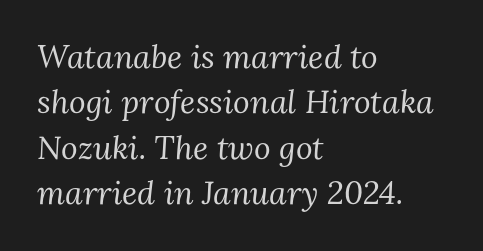
A clean baseline with only descenders dipping below it. Interline gaps are of average width in this sample. Think standard paragraph weight, or any step lighter than that. It's the slanting kind of type. Alignment: flush left.
